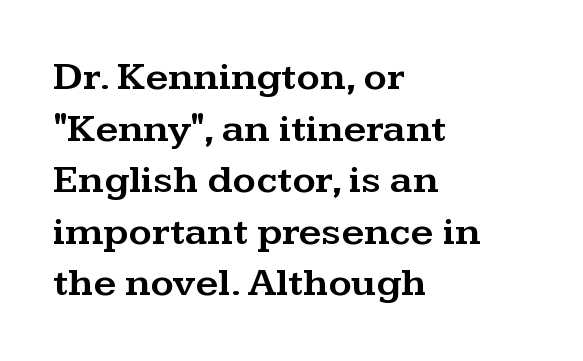
The image shows 40 px wide serif type, upright; set left-aligned, normal line spacing (1.29x), normal letter spacing, not underlined; medium stroke contrast and a medium x-height.
